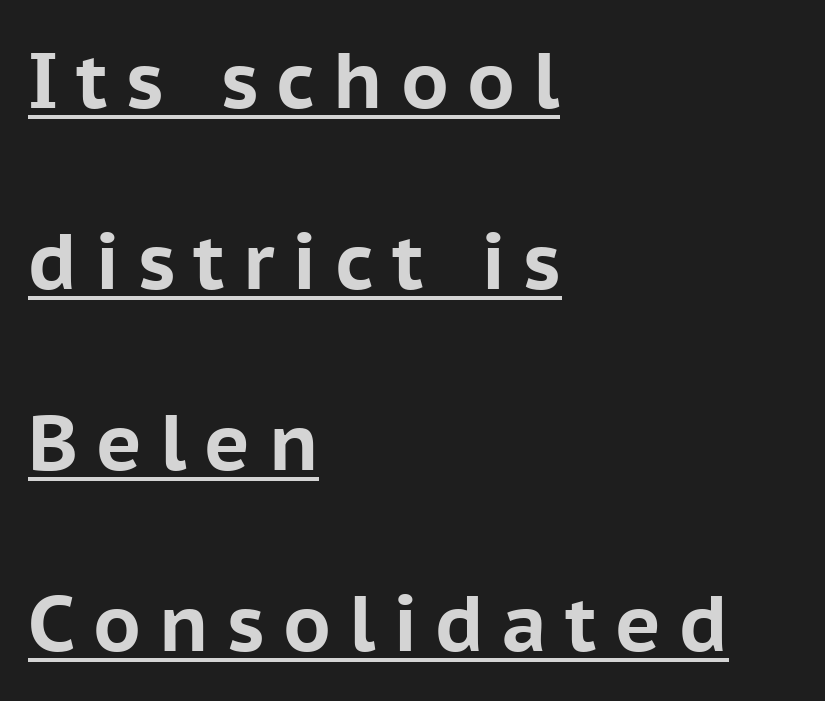
Q: Is the text bold? A: Yes.
Q: Is the text italic (slanted)? A: No, it is upright.
Q: Is the typeface a serif or a sans-serif typeface? A: Sans-serif.
Q: Is the text underlined? A: Yes.
Q: How is the paragraph aligned? A: Left-aligned.
Q: Is the spacing between letters normal or unusually wide? A: Unusually wide.
Q: Is the spacing between lines tight, normal or loose? A: Loose.
Q: Width (condensed, normal, or wide)? A: Normal.
Q: Stroke contrast? A: Low.
Q: x-height? A: Medium.
Q: Monospaced? A: No.
